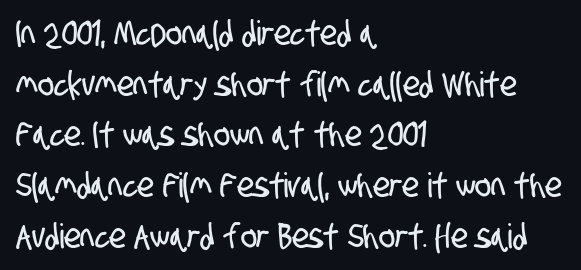
Q: Is the typeface a serif or a sans-serif typeface? A: Sans-serif.
Q: Is the text underlined? A: No.
Q: How is the paragraph aligned? A: Left-aligned.
Q: Is the spacing between letters normal or unusually wide? A: Normal.
Q: Is the spacing between lines tight, normal or loose? A: Normal.
Q: Width (condensed, normal, or wide)? A: Condensed.
Q: Stroke contrast? A: Low.
Q: x-height? A: Large.
Q: Monospaced? A: No.
